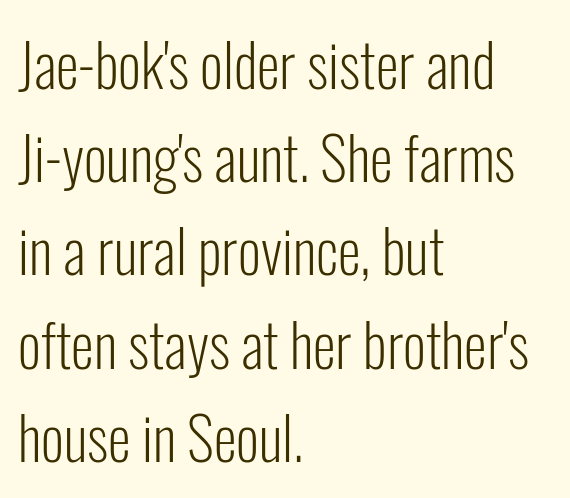
The image shows 59 px light, condensed sans-serif type, upright; set left-aligned, normal line spacing (1.58x), normal letter spacing, not underlined; low stroke contrast and a medium x-height.
